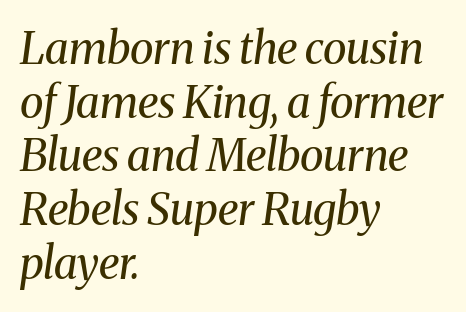
Short note: letters normally spaced. Character widths vary here, with narrow letters taking less room than wide ones. A typesetter would mark this as italic. The face used here is seriffed, in the tradition of book romans. Ink coverage per letter is moderate at most. A clean baseline with only descenders dipping below it.
